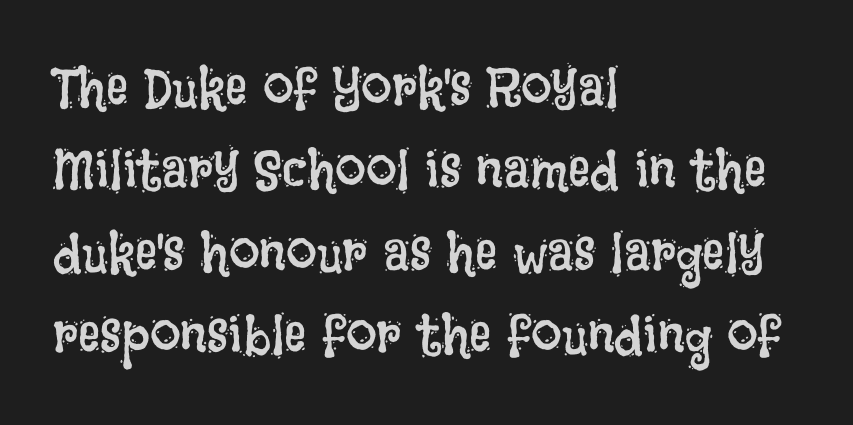
{"italic": "no", "bold": "no", "weight": "regular", "width": "condensed", "stroke_contrast": "low", "x_height": "large", "monospaced": "no", "underline": "no", "align": "left", "line_spacing": "normal", "line_spacing_ratio": 1.5, "letter_spacing": "normal", "letter_spacing_em": 0.0, "glyph_px": 55}
